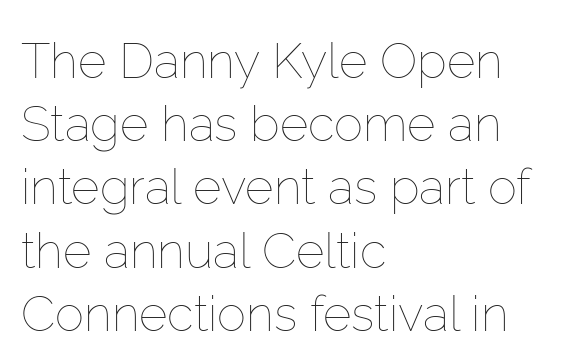
{"italic": "no", "bold": "no", "weight": "thin", "width": "normal", "stroke_contrast": "low", "x_height": "medium", "monospaced": "no", "underline": "no", "align": "left", "line_spacing": "normal", "line_spacing_ratio": 1.29, "letter_spacing": "normal", "letter_spacing_em": 0.0, "glyph_px": 49}
